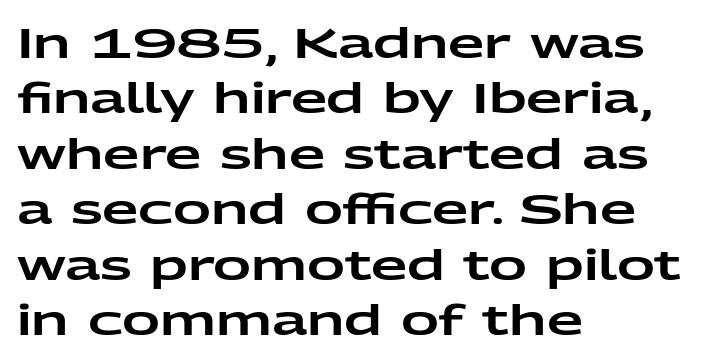
{"serif": "no", "italic": "no", "width": "wide", "stroke_contrast": "low", "x_height": "medium", "monospaced": "no", "underline": "no", "align": "left", "line_spacing": "normal", "line_spacing_ratio": 1.32, "letter_spacing": "normal", "letter_spacing_em": 0.0, "glyph_px": 42}
